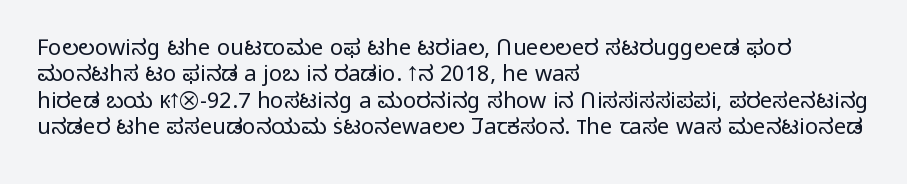
The image shows 22 px text type, upright; set left-aligned, line spacing 1.2x, normal letter spacing, not underlined.
